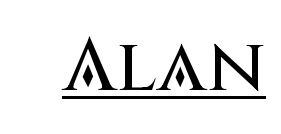
Rendered with straight, roman letterforms. Compared with undecorated copy, this sample adds a rule below the words. Proportional: the letters do not fall into vertical columns. Glyph-to-glyph distance matches everyday printed text. You can tell from the bare stems that sans-serif type was used.
